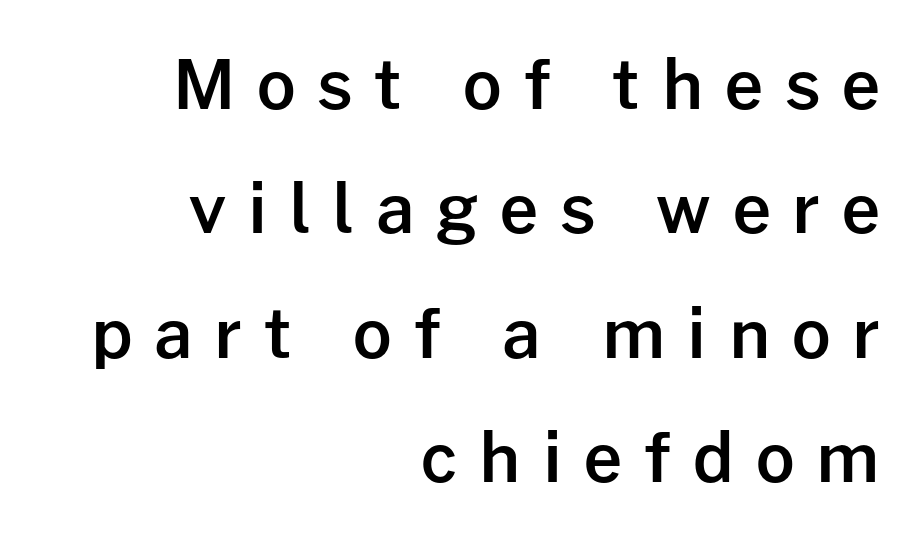
A typesetter would mark this as roman, not italic. These lines stack with their right ends in a neat column. Quick note: underline off. The face used here is a sans, in the tradition of grotesques and geometrics. Notice the strokes are somewhat thickened but not fully heavy: this is a semibold. This sample has the flowing, uneven cadence of proportional lettering.
